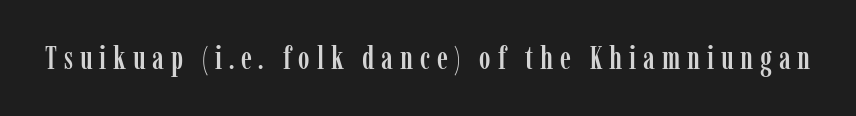
Looks like regular typesetting: each glyph gets only the width it needs. Honestly, there is no underline to notice here at all. Serifs: yes, visible at the terminals of the letterforms. Tall strokes in this sample are plumb rather than angled. A typesetter would call this heavily tracked-out type.
